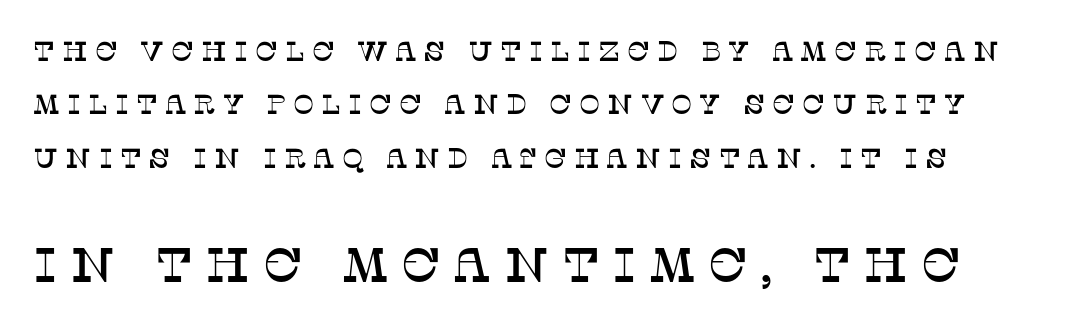
Q: Is the text italic (slanted)? A: No, it is upright.
Q: Is the typeface a serif or a sans-serif typeface? A: Serif.
Q: Is the text underlined? A: No.
Q: Is the spacing between letters normal or unusually wide? A: Unusually wide.
Q: Is the spacing between lines tight, normal or loose? A: Loose.
Q: Which block of text is set in a larger size, the first (top) or the second (bottom)? A: The second (bottom) one.
Q: Width (condensed, normal, or wide)? A: Normal.
Q: Stroke contrast? A: Low.
Q: x-height? A: Large.
Q: Monospaced? A: No.
